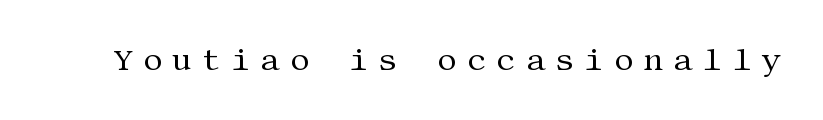
{"serif": "yes", "italic": "no", "bold": "no", "weight": "regular", "width": "normal", "stroke_contrast": "medium", "x_height": "large", "underline": "no", "letter_spacing": "wide", "letter_spacing_em": 0.31, "glyph_px": 31}
